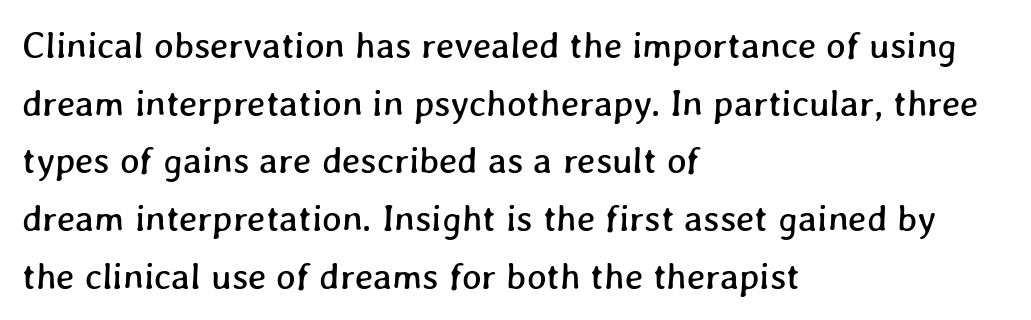
{"width": "normal", "stroke_contrast": "low", "x_height": "medium", "monospaced": "no", "underline": "no", "align": "left", "line_spacing": "normal", "line_spacing_ratio": 1.56, "letter_spacing": "normal", "letter_spacing_em": 0.0, "glyph_px": 37}
